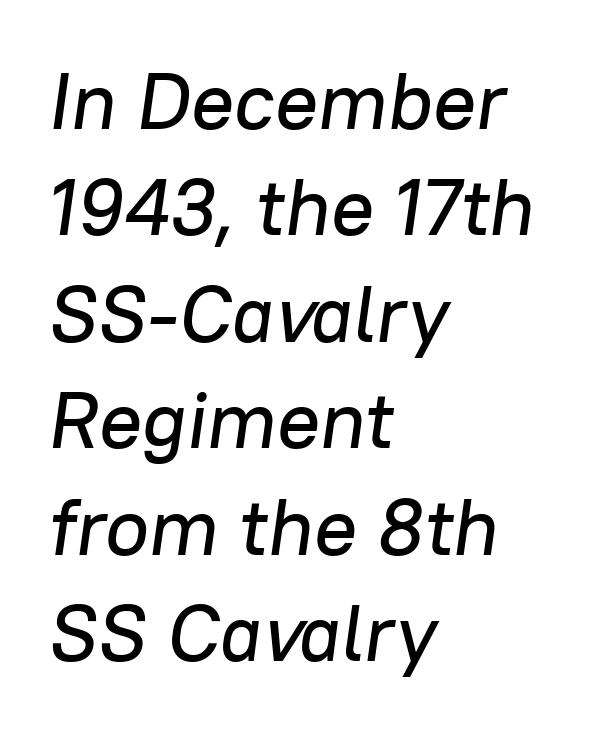
The image shows 80 px text type, italic (leaning right); set left-aligned, normal line spacing (1.33x), normal letter spacing, not underlined; low stroke contrast and a medium x-height.
